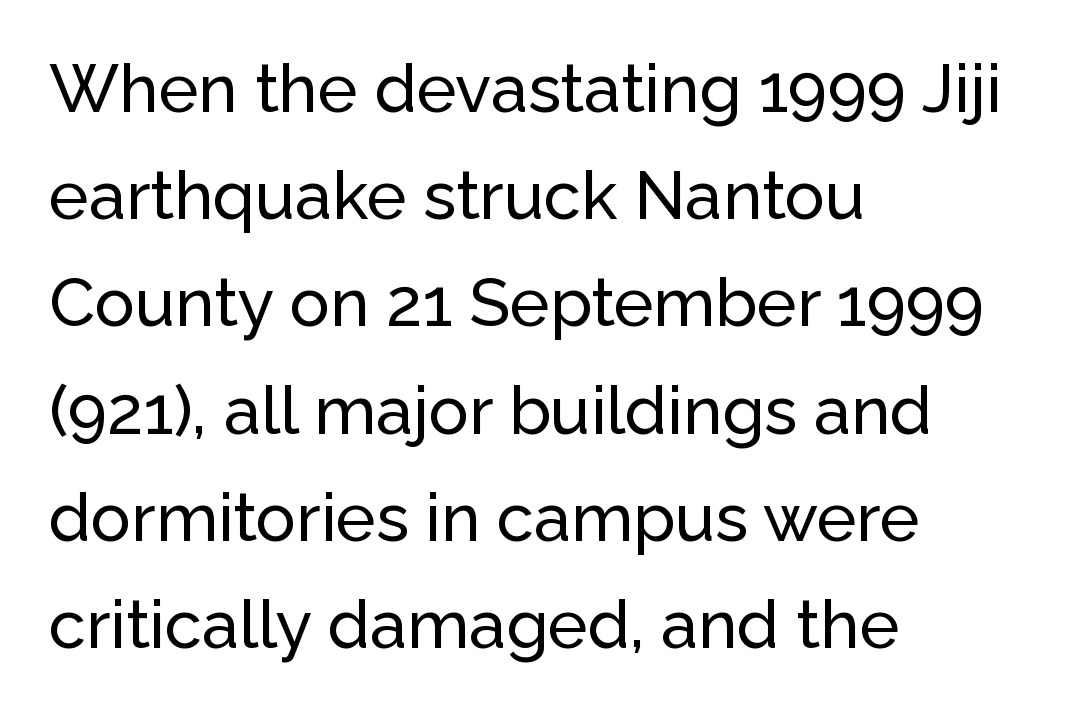
Q: Is the text italic (slanted)? A: No, it is upright.
Q: Is the typeface a serif or a sans-serif typeface? A: Sans-serif.
Q: Is the text underlined? A: No.
Q: How is the paragraph aligned? A: Left-aligned.
Q: Is the spacing between letters normal or unusually wide? A: Normal.
Q: Is the spacing between lines tight, normal or loose? A: Normal.
Q: Width (condensed, normal, or wide)? A: Normal.
Q: Stroke contrast? A: Low.
Q: x-height? A: Medium.
Q: Monospaced? A: No.
